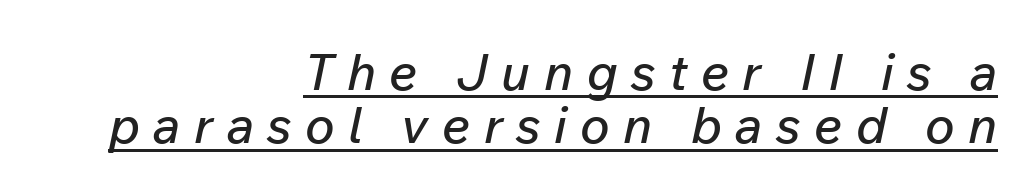
Q: Is the text italic (slanted)? A: Yes, it leans right by about 12 degrees.
Q: Is the text underlined? A: Yes.
Q: How is the paragraph aligned? A: Right-aligned.
Q: Is the spacing between letters normal or unusually wide? A: Unusually wide.
Q: Is the spacing between lines tight, normal or loose? A: Tight.
Q: Width (condensed, normal, or wide)? A: Normal.
Q: Stroke contrast? A: Low.
Q: x-height? A: Medium.
Q: Monospaced? A: No.
